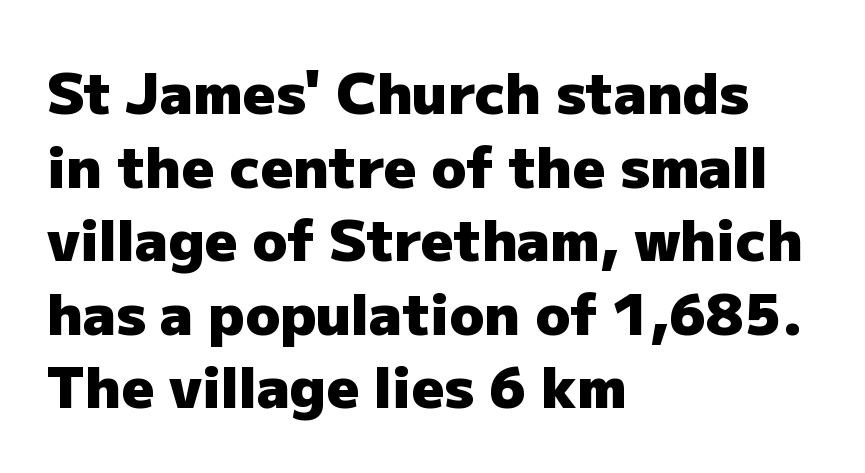
The image shows 57 px heavy sans-serif type, upright; set left-aligned, normal line spacing (1.29x), normal letter spacing, not underlined; low stroke contrast and a medium x-height.
